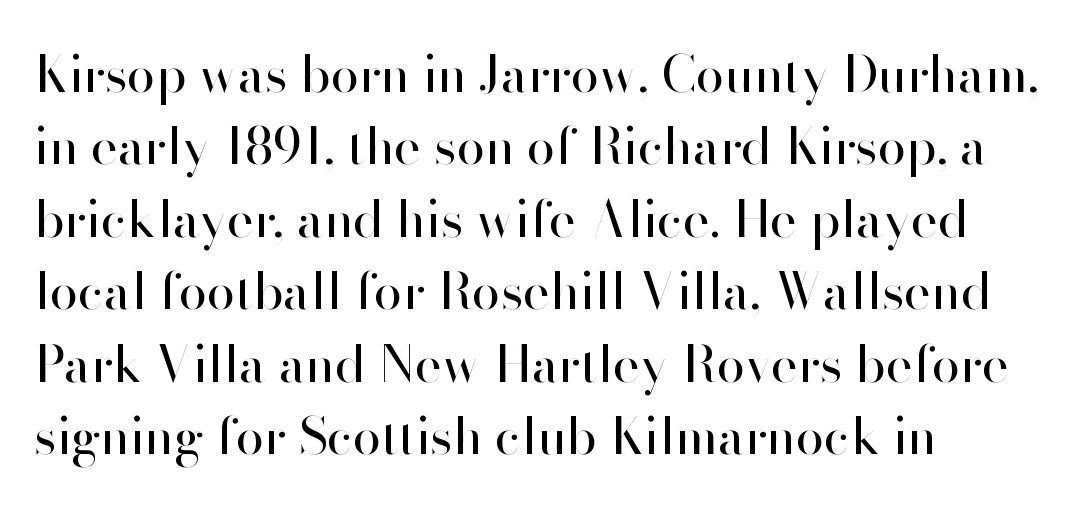
Q: Is the text bold? A: No.
Q: Is the text italic (slanted)? A: No, it is upright.
Q: Is the typeface a serif or a sans-serif typeface? A: Sans-serif.
Q: Is the text underlined? A: No.
Q: How is the paragraph aligned? A: Left-aligned.
Q: Is the spacing between letters normal or unusually wide? A: Normal.
Q: Is the spacing between lines tight, normal or loose? A: Normal.
Q: Width (condensed, normal, or wide)? A: Normal.
Q: Stroke contrast? A: High.
Q: x-height? A: Small.
Q: Monospaced? A: No.
